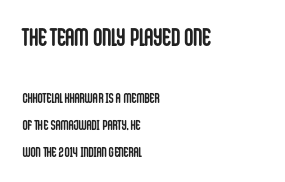
The passage is arranged the way most books set body copy — flush left. Size hierarchy here favors the leading block over the trailing one. The zone under the glyphs is completely vacant. The typesetting leans heavy: a genuine bold. Interline gaps are noticeably wide in this sample. Short note: letters normally spaced.
